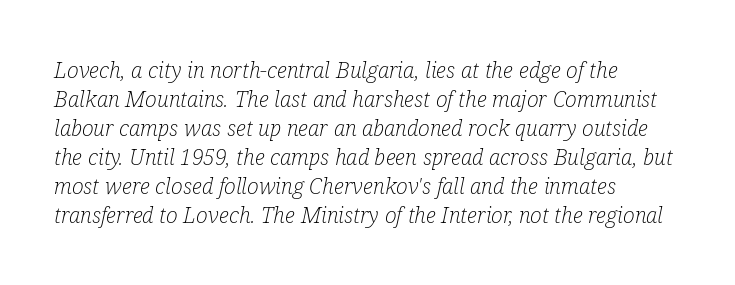
Q: Is the text bold? A: No.
Q: Is the text italic (slanted)? A: Yes, it leans right by about 12 degrees.
Q: Is the text underlined? A: No.
Q: How is the paragraph aligned? A: Left-aligned.
Q: Is the spacing between letters normal or unusually wide? A: Normal.
Q: Is the spacing between lines tight, normal or loose? A: Normal.
